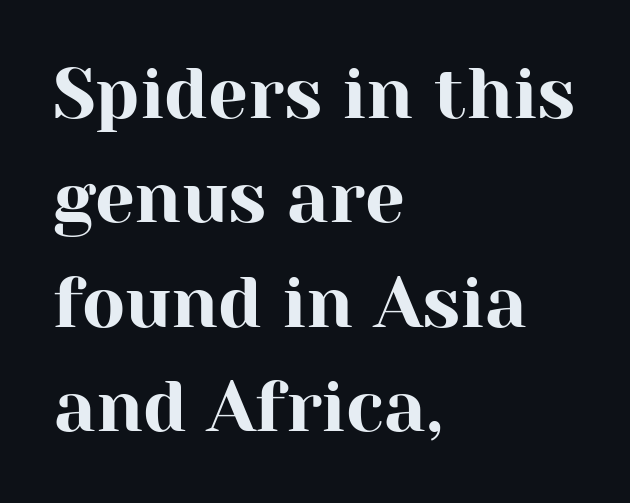
Serifs: yes, visible at the terminals of the letterforms. This sample has the flowing, uneven cadence of proportional lettering. Here the glyphs are tracked normally, forming tight word shapes. Does the leading feel generous? No, just average. Notice how the passage keeps a crisp vertical edge on the left only. The space beneath each line is pristine and unruled.
